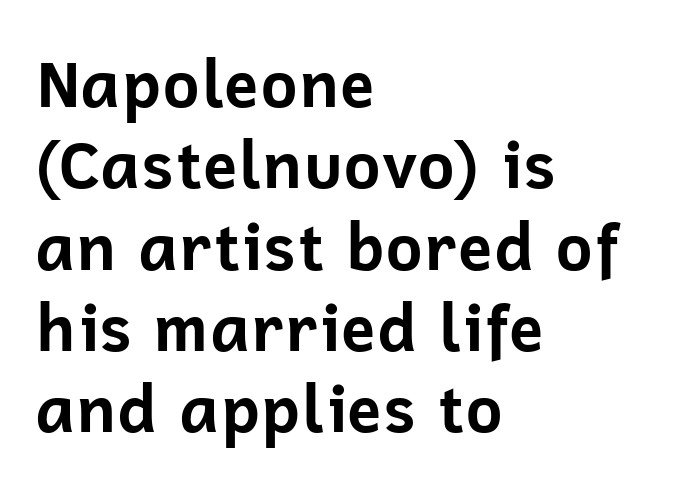
{"serif": "no", "italic": "no", "bold": "yes", "weight": "bold", "width": "normal", "stroke_contrast": "low", "x_height": "medium", "monospaced": "no", "underline": "no", "align": "left", "line_spacing": "normal", "line_spacing_ratio": 1.27, "letter_spacing": "normal", "letter_spacing_em": 0.0, "glyph_px": 64}
